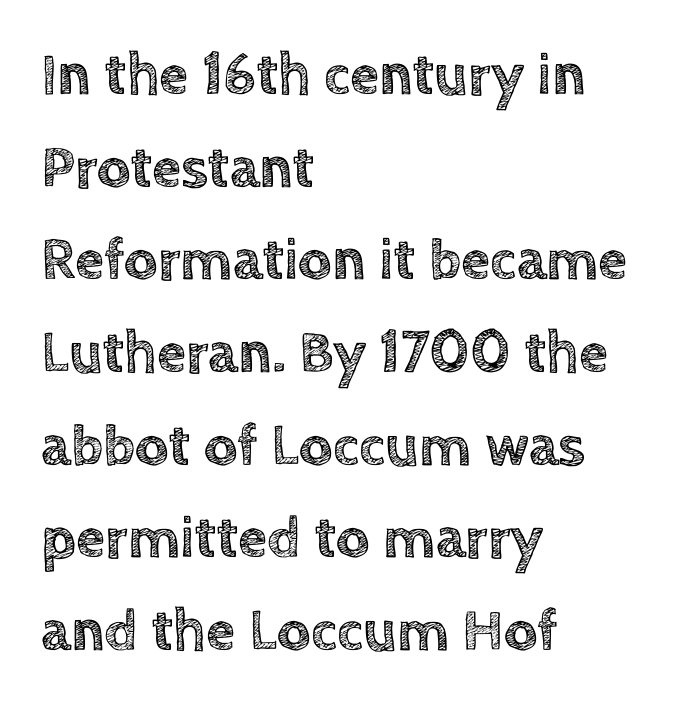
Casual observation: everything's shoved over to the left. A typesetter would call this proportional, since set widths differ per character. Has an underline been added? It has not. In terms of leading, this rendering sits right in the middle. Posture: vertical. Spacing between characters is what you'd get straight out of the box.
